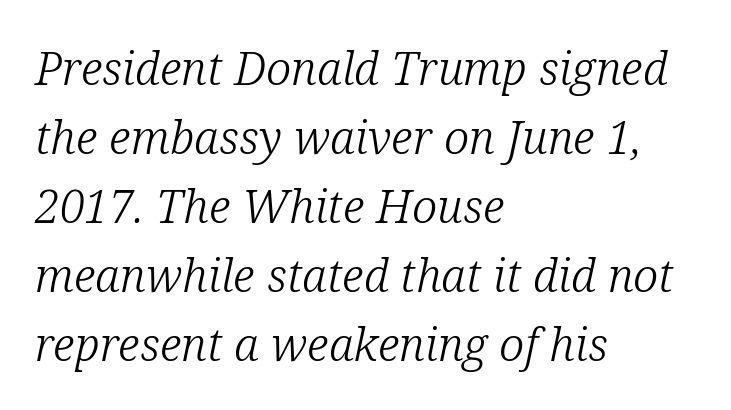
{"serif": "yes", "italic": "yes", "lean": "right", "slant_degrees": 12, "bold": "no", "weight": "light", "width": "normal", "stroke_contrast": "low", "x_height": "medium", "monospaced": "no", "underline": "no", "align": "left", "line_spacing": "normal", "line_spacing_ratio": 1.5, "letter_spacing": "normal", "letter_spacing_em": 0.0, "glyph_px": 46}
